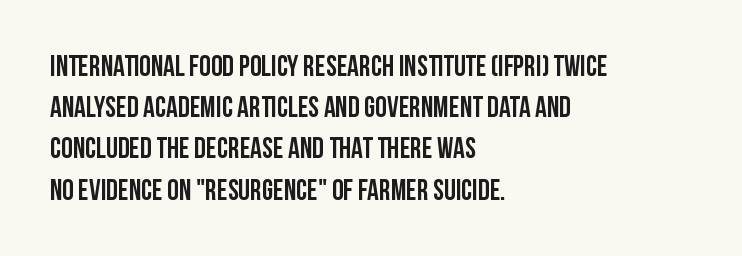
The image shows 29 px condensed sans-serif type, upright; set left-aligned, normal line spacing (1.42x), normal letter spacing, not underlined; low stroke contrast and a large x-height.
